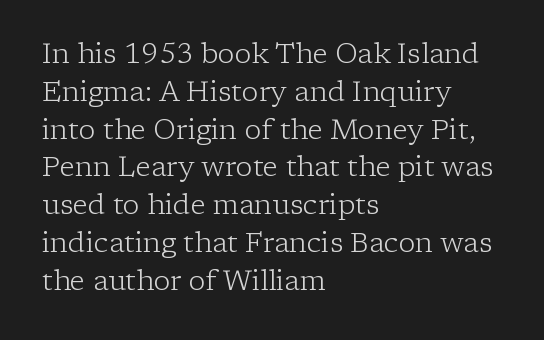
{"serif": "yes", "italic": "no", "bold": "no", "weight": "light", "width": "normal", "stroke_contrast": "low", "x_height": "medium", "monospaced": "no", "underline": "no", "align": "left", "line_spacing": "normal", "line_spacing_ratio": 1.35, "letter_spacing": "normal", "letter_spacing_em": 0.0, "glyph_px": 28}
